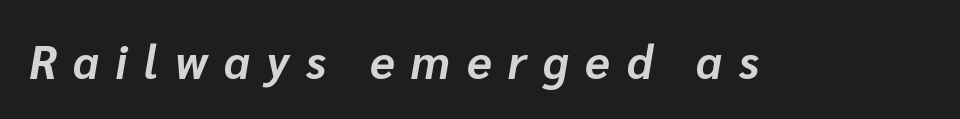
Q: Is the text bold? A: Yes.
Q: Is the text italic (slanted)? A: Yes, it leans right by about 10 degrees.
Q: Is the text underlined? A: No.
Q: Is the spacing between letters normal or unusually wide? A: Unusually wide.
Q: Width (condensed, normal, or wide)? A: Normal.
Q: Stroke contrast? A: Low.
Q: x-height? A: Medium.
Q: Monospaced? A: No.
